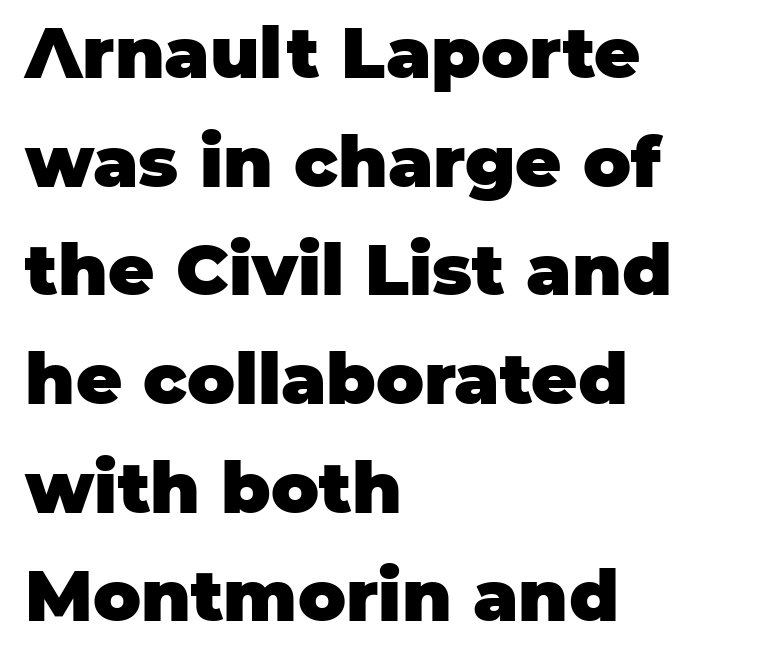
The rendering uses natural spacing where letterforms have individual widths. Quick note: interline space is typical. When letters stand straight like this, we call the style roman or upright. Does extra space separate the letters? No, they use regular spacing.
